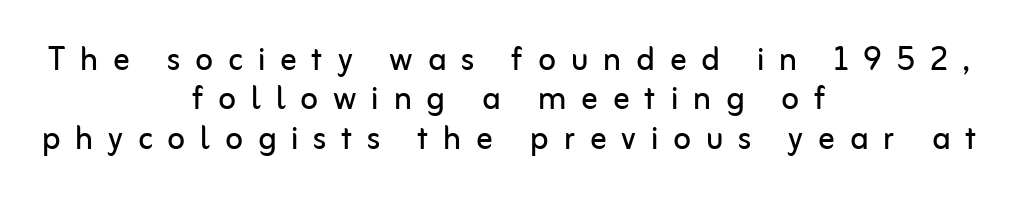
Q: Is the text bold? A: No.
Q: Is the text italic (slanted)? A: No, it is upright.
Q: Is the typeface a serif or a sans-serif typeface? A: Sans-serif.
Q: Is the text underlined? A: No.
Q: How is the paragraph aligned? A: Centered.
Q: Is the spacing between letters normal or unusually wide? A: Unusually wide.
Q: Is the spacing between lines tight, normal or loose? A: Tight.
Q: Width (condensed, normal, or wide)? A: Normal.
Q: Stroke contrast? A: Low.
Q: x-height? A: Medium.
Q: Monospaced? A: No.
